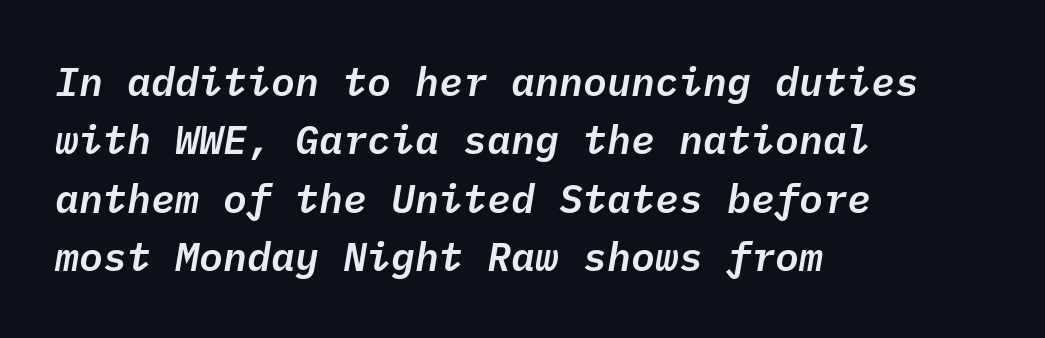
Q: Is the text italic (slanted)? A: Yes, it leans right by about 10 degrees.
Q: Is the text underlined? A: No.
Q: How is the paragraph aligned? A: Left-aligned.
Q: Is the spacing between letters normal or unusually wide? A: Normal.
Q: Is the spacing between lines tight, normal or loose? A: Normal.
Q: Width (condensed, normal, or wide)? A: Normal.
Q: Stroke contrast? A: Low.
Q: x-height? A: Medium.
Q: Monospaced? A: Yes.
